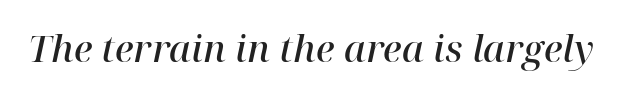
Q: Is the text bold? A: Semi-bold.
Q: Is the text italic (slanted)? A: Yes, it leans right by about 12 degrees.
Q: Is the typeface a serif or a sans-serif typeface? A: Serif.
Q: Is the text underlined? A: No.
Q: Is the spacing between letters normal or unusually wide? A: Normal.
Q: Width (condensed, normal, or wide)? A: Normal.
Q: Stroke contrast? A: High.
Q: x-height? A: Medium.
Q: Monospaced? A: No.
